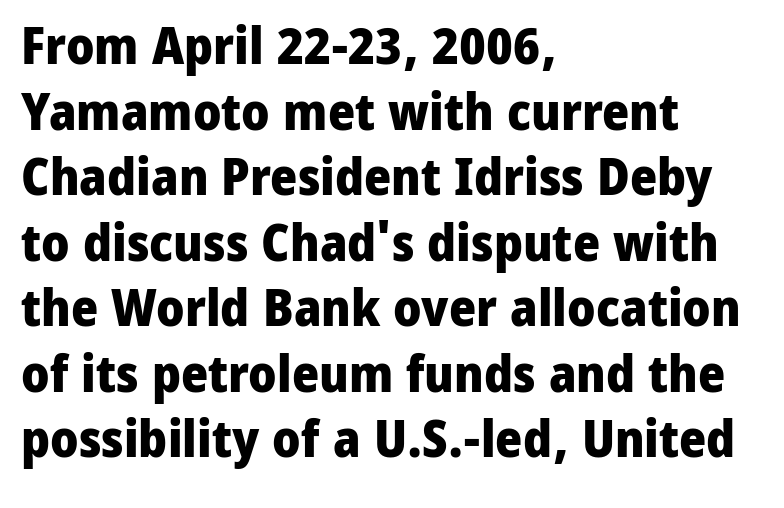
Lines of text with bare space underneath. The face used here is proportionally spaced, like ordinary book or web type. Horizontal alignment here is leftward, the default for most running prose. Compared with typical paragraphs, the rows here are spaced about the same.
